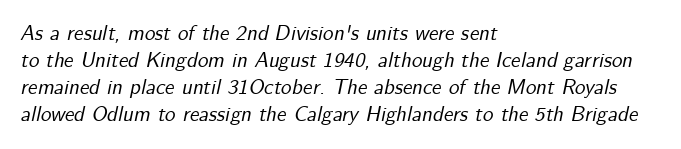
Check under the words: just untouched page. Regarding leading, the lines here are spaced in the standard way. Line beginnings align vertically; line endings do not. How are the letters spaced? Ordinarily, with no added tracking.
